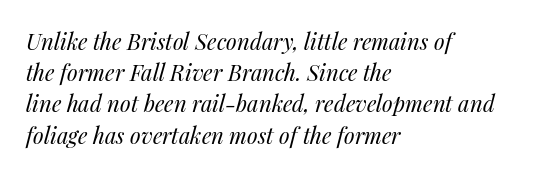
{"italic": "yes", "lean": "right", "slant_degrees": 14, "bold": "no", "underline": "no", "align": "left", "line_spacing": "normal", "line_spacing_ratio": 1.42, "letter_spacing": "normal", "letter_spacing_em": 0.0, "glyph_px": 22}
